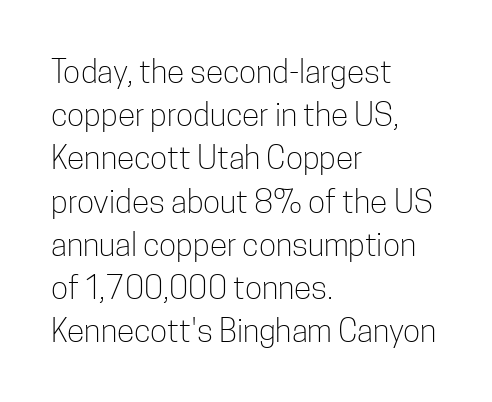
The image shows 32 px light, condensed sans-serif type, upright; set left-aligned, normal line spacing (1.35x), normal letter spacing, not underlined; low stroke contrast and a medium x-height.
